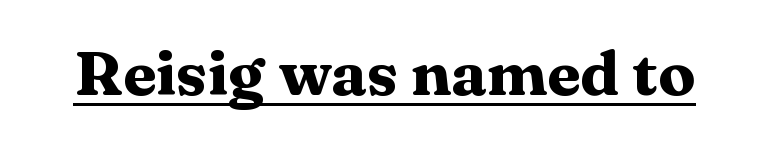
Q: Is the text bold? A: Yes.
Q: Is the text italic (slanted)? A: No, it is upright.
Q: Is the typeface a serif or a sans-serif typeface? A: Serif.
Q: Is the text underlined? A: Yes.
Q: Is the spacing between letters normal or unusually wide? A: Normal.
Q: Width (condensed, normal, or wide)? A: Wide.
Q: Stroke contrast? A: Medium.
Q: x-height? A: Medium.
Q: Monospaced? A: No.
